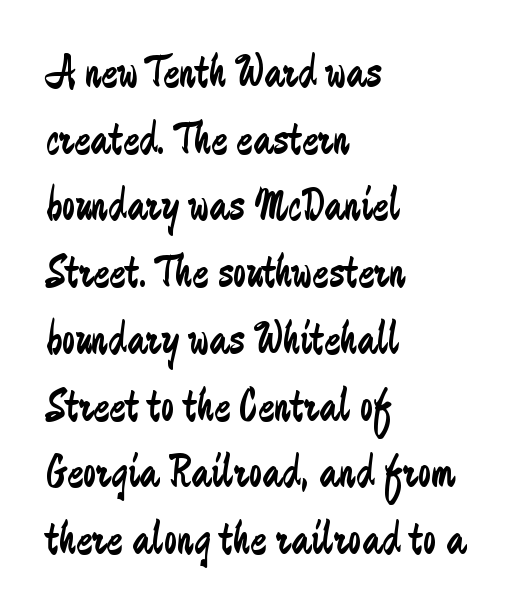
The image shows 48 px regular-weight, condensed sans-serif type; set left-aligned, normal line spacing (1.39x), normal letter spacing, not underlined; low stroke contrast and a medium x-height.
